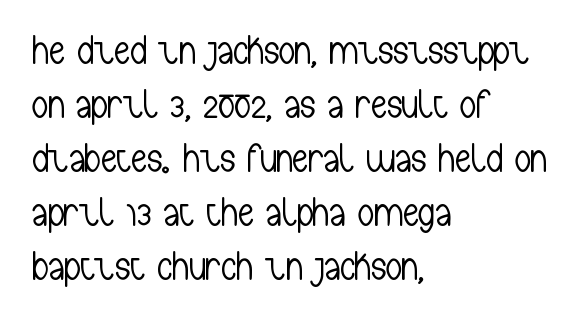
Q: Is the text bold? A: No.
Q: Is the text italic (slanted)? A: No, it is upright.
Q: Is the typeface a serif or a sans-serif typeface? A: Sans-serif.
Q: Is the text underlined? A: No.
Q: How is the paragraph aligned? A: Left-aligned.
Q: Is the spacing between letters normal or unusually wide? A: Normal.
Q: Is the spacing between lines tight, normal or loose? A: Normal.
Q: Width (condensed, normal, or wide)? A: Condensed.
Q: Stroke contrast? A: Low.
Q: x-height? A: Medium.
Q: Monospaced? A: No.
